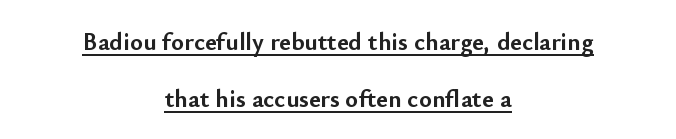
{"italic": "no", "bold": "yes", "underline": "yes", "align": "center", "line_spacing": "loose", "line_spacing_ratio": 2.3, "letter_spacing": "normal", "letter_spacing_em": 0.0, "glyph_px": 25}
